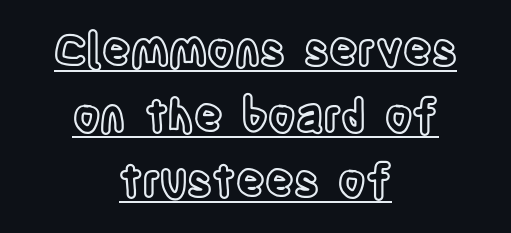
{"italic": "no", "width": "condensed", "x_height": "large", "monospaced": "no", "underline": "yes", "align": "center", "line_spacing": "normal", "line_spacing_ratio": 1.49, "letter_spacing": "normal", "letter_spacing_em": 0.0, "glyph_px": 44}
